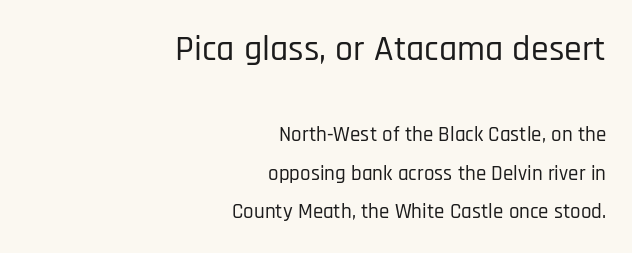
{"serif": "no", "italic": "no", "width": "condensed", "stroke_contrast": "low", "x_height": "large", "monospaced": "no", "underline": "no", "align": "right", "line_spacing_ratio": 1.84, "letter_spacing": "normal", "letter_spacing_em": 0.0, "larger_block": "first", "size_ratio": 1.71, "glyph_px": 36}
